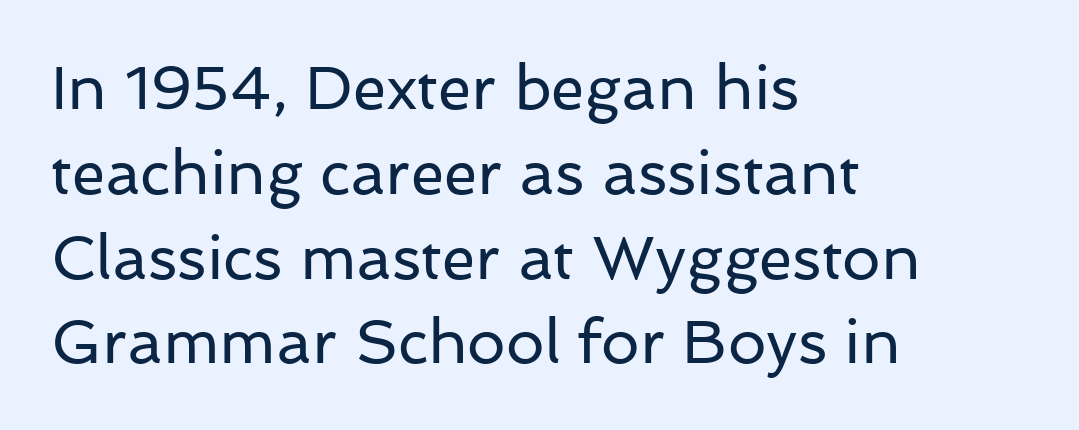
Q: Is the text bold? A: No.
Q: Is the text italic (slanted)? A: No, it is upright.
Q: Is the typeface a serif or a sans-serif typeface? A: Sans-serif.
Q: Is the text underlined? A: No.
Q: How is the paragraph aligned? A: Left-aligned.
Q: Is the spacing between letters normal or unusually wide? A: Normal.
Q: Is the spacing between lines tight, normal or loose? A: Normal.
Q: Width (condensed, normal, or wide)? A: Normal.
Q: Stroke contrast? A: Low.
Q: x-height? A: Medium.
Q: Monospaced? A: No.
